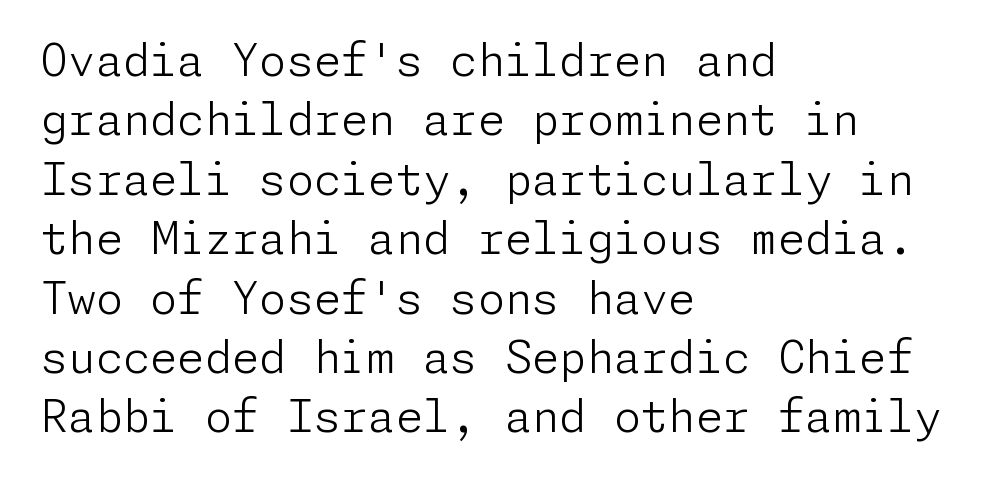
{"serif": "no", "italic": "no", "bold": "no", "weight": "light", "width": "normal", "stroke_contrast": "low", "x_height": "medium", "underline": "no", "align": "left", "line_spacing": "normal", "line_spacing_ratio": 1.35, "letter_spacing": "normal", "letter_spacing_em": 0.0, "glyph_px": 44}
